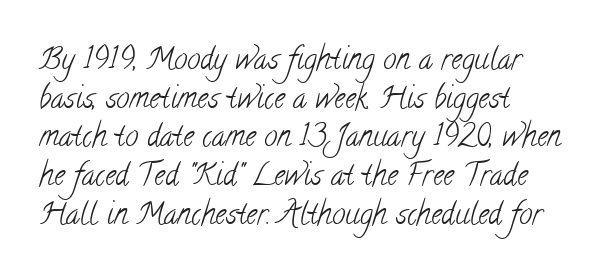
The designer left line spacing at the default. Letter spacing: default. Descenders hang freely into open space. Varying glyph widths throughout — classic text-font behaviour. Typeset ragged right — the left edge is the straight one.
